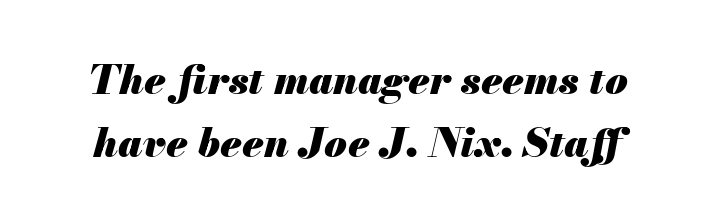
Q: Is the text bold? A: Yes.
Q: Is the text italic (slanted)? A: Yes, it leans right by about 13 degrees.
Q: Is the text underlined? A: No.
Q: Is the spacing between letters normal or unusually wide? A: Normal.
Q: Is the spacing between lines tight, normal or loose? A: Normal.
Q: Width (condensed, normal, or wide)? A: Normal.
Q: Stroke contrast? A: Medium.
Q: x-height? A: Small.
Q: Monospaced? A: No.
